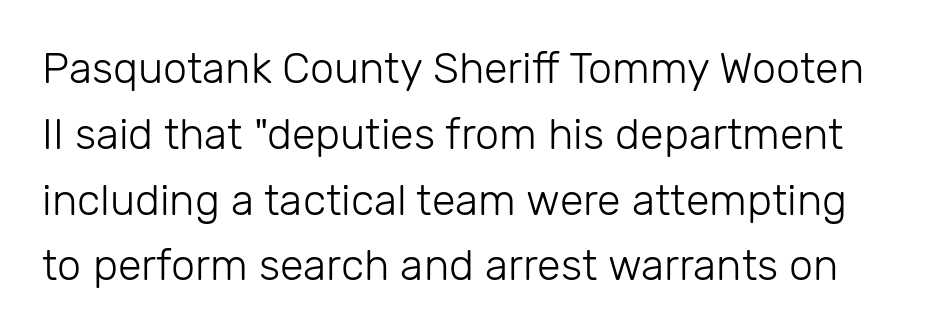
Q: Is the text bold? A: No.
Q: Is the text italic (slanted)? A: No, it is upright.
Q: Is the typeface a serif or a sans-serif typeface? A: Sans-serif.
Q: Is the text underlined? A: No.
Q: Is the spacing between letters normal or unusually wide? A: Normal.
Q: Is the spacing between lines tight, normal or loose? A: Normal.
Q: Width (condensed, normal, or wide)? A: Normal.
Q: Stroke contrast? A: Low.
Q: x-height? A: Medium.
Q: Monospaced? A: No.
